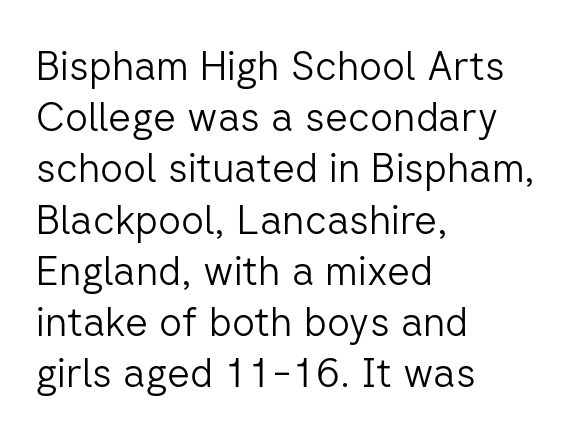
{"serif": "no", "italic": "no", "bold": "no", "weight": "light", "width": "normal", "stroke_contrast": "low", "x_height": "medium", "monospaced": "no", "underline": "no", "align": "left", "line_spacing": "normal", "line_spacing_ratio": 1.28, "letter_spacing": "normal", "letter_spacing_em": 0.0, "glyph_px": 40}
